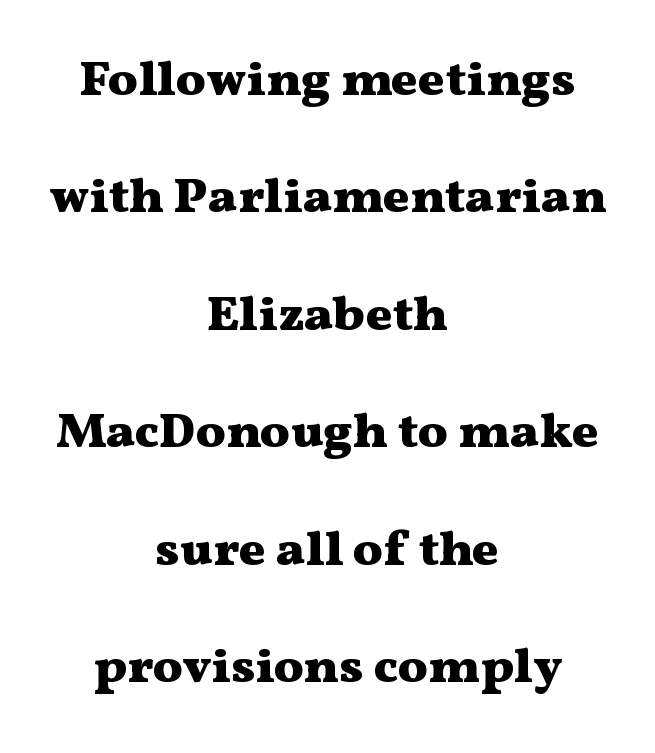
Q: Is the text bold? A: Yes.
Q: Is the text italic (slanted)? A: No, it is upright.
Q: Is the typeface a serif or a sans-serif typeface? A: Serif.
Q: Is the text underlined? A: No.
Q: How is the paragraph aligned? A: Centered.
Q: Is the spacing between letters normal or unusually wide? A: Normal.
Q: Is the spacing between lines tight, normal or loose? A: Loose.
Q: Width (condensed, normal, or wide)? A: Wide.
Q: Stroke contrast? A: Medium.
Q: x-height? A: Medium.
Q: Monospaced? A: No.
